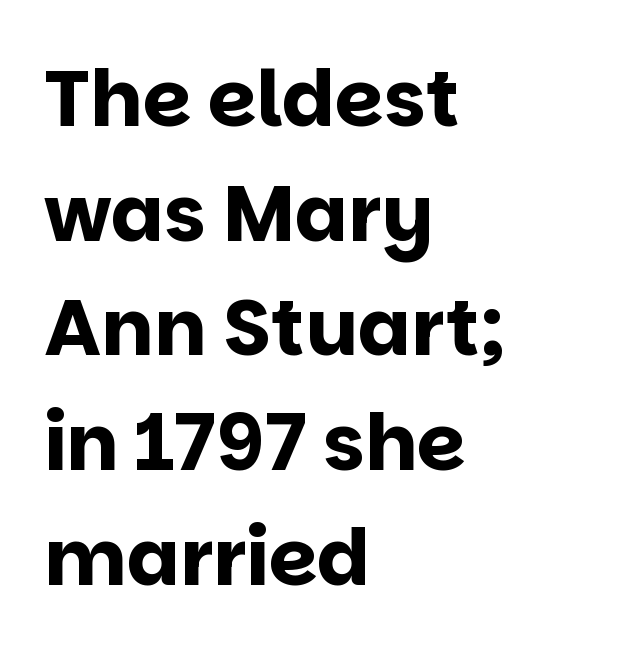
Q: Is the text bold? A: Yes.
Q: Is the text italic (slanted)? A: No, it is upright.
Q: Is the typeface a serif or a sans-serif typeface? A: Sans-serif.
Q: Is the text underlined? A: No.
Q: How is the paragraph aligned? A: Left-aligned.
Q: Is the spacing between letters normal or unusually wide? A: Normal.
Q: Is the spacing between lines tight, normal or loose? A: Normal.
Q: Width (condensed, normal, or wide)? A: Normal.
Q: Stroke contrast? A: Low.
Q: x-height? A: Large.
Q: Monospaced? A: No.
